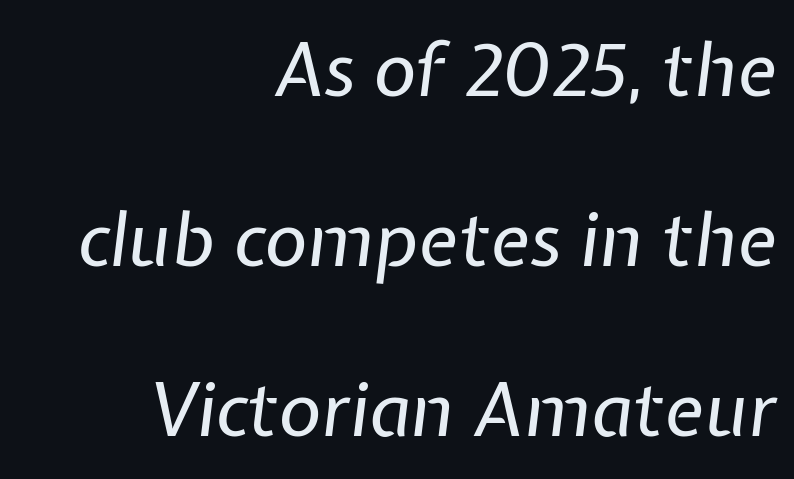
The image shows 74 px regular-weight type, italic (leaning right); set right-aligned, loose line spacing (2.3x), normal letter spacing, not underlined; low stroke contrast and a medium x-height.
